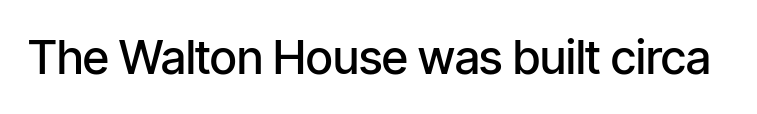
Q: Is the text bold? A: Semi-bold.
Q: Is the text italic (slanted)? A: No, it is upright.
Q: Is the typeface a serif or a sans-serif typeface? A: Sans-serif.
Q: Is the text underlined? A: No.
Q: Is the spacing between letters normal or unusually wide? A: Normal.
Q: Width (condensed, normal, or wide)? A: Condensed.
Q: Stroke contrast? A: Low.
Q: x-height? A: Medium.
Q: Monospaced? A: No.
